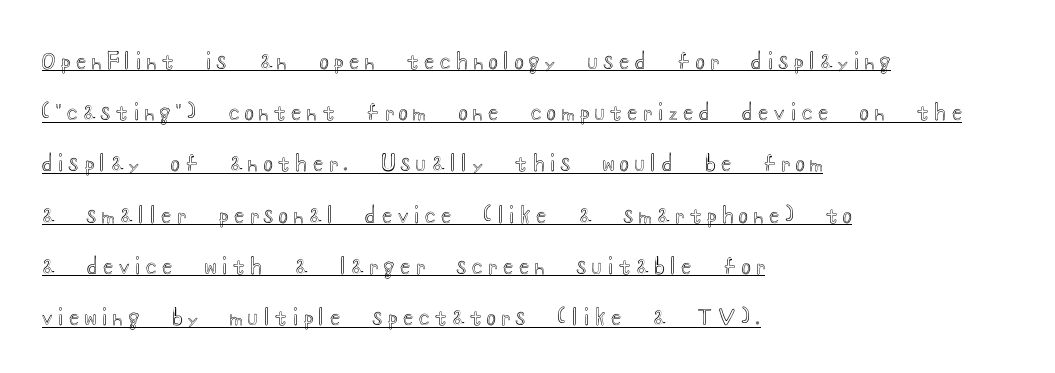
Substantial extra tracking has been applied to these lines. Loosely led — the rows are spread out. Does the lettering tilt? It doesn't — this is upright. Reading down the block, your eye returns to a fixed left position each line.
